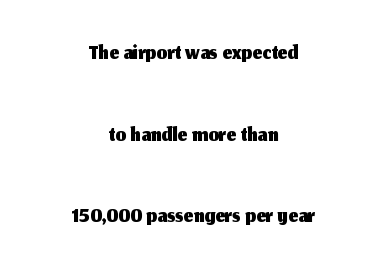
Q: Is the text italic (slanted)? A: No, it is upright.
Q: Is the typeface a serif or a sans-serif typeface? A: Sans-serif.
Q: Is the text underlined? A: No.
Q: How is the paragraph aligned? A: Centered.
Q: Is the spacing between letters normal or unusually wide? A: Normal.
Q: Is the spacing between lines tight, normal or loose? A: Loose.
Q: Width (condensed, normal, or wide)? A: Normal.
Q: Stroke contrast? A: Medium.
Q: x-height? A: Medium.
Q: Monospaced? A: No.
